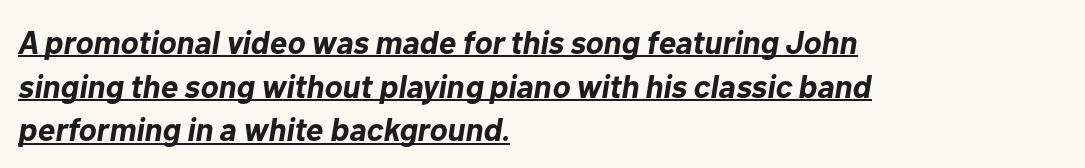
The image shows 33 px bold type, italic (leaning right); set left-aligned, normal line spacing (1.32x), normal letter spacing, underlined; low stroke contrast and a medium x-height.
